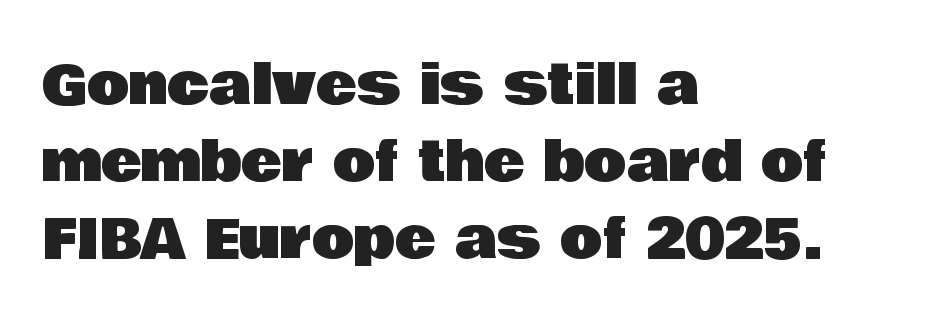
The image shows 55 px sans-serif type, upright; set left-aligned, normal line spacing (1.4x), normal letter spacing, not underlined; low stroke contrast and a large x-height.
